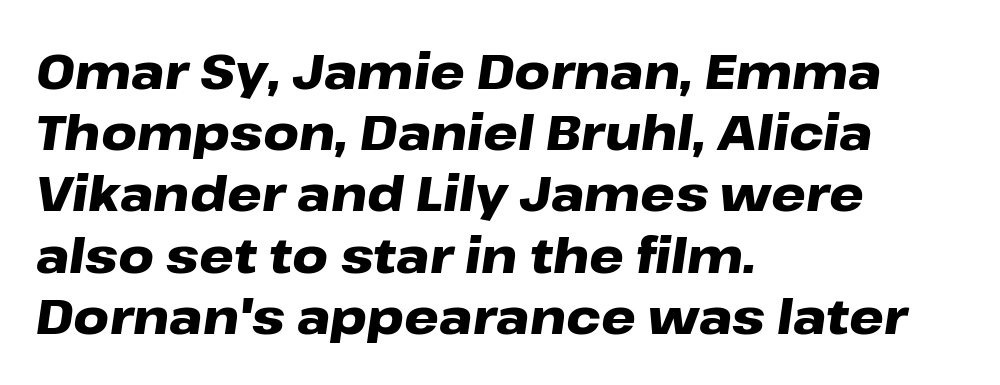
Would a proofreader flag this as italicized? Yes. Compared with a centered layout, this one pins lines to the left instead. A bare baseline throughout the passage. Each letter keeps its own natural width here, so spacing adapts to shape. Leading matches the norm, producing a regular column.
